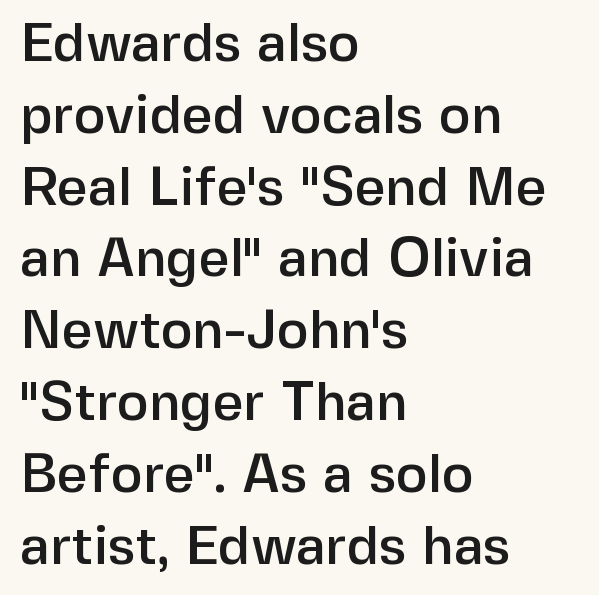
{"serif": "no", "italic": "no", "width": "normal", "stroke_contrast": "low", "x_height": "medium", "monospaced": "no", "underline": "no", "align": "left", "line_spacing": "normal", "line_spacing_ratio": 1.33, "letter_spacing": "normal", "letter_spacing_em": 0.0, "glyph_px": 54}
